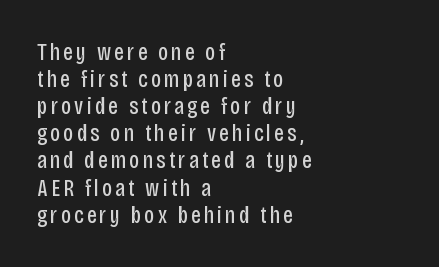
The image shows 24 px text type, upright; set left-aligned, tight line spacing (1.13x), not underlined.
